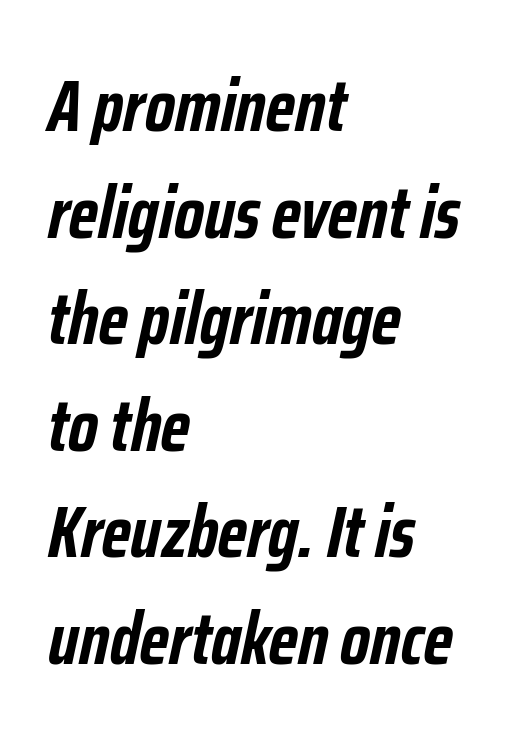
Q: Is the text bold? A: Yes.
Q: Is the text italic (slanted)? A: Yes, it leans right by about 12 degrees.
Q: Is the text underlined? A: No.
Q: How is the paragraph aligned? A: Left-aligned.
Q: Is the spacing between letters normal or unusually wide? A: Normal.
Q: Is the spacing between lines tight, normal or loose? A: Normal.
Q: Width (condensed, normal, or wide)? A: Condensed.
Q: Stroke contrast? A: Low.
Q: x-height? A: Medium.
Q: Monospaced? A: No.
